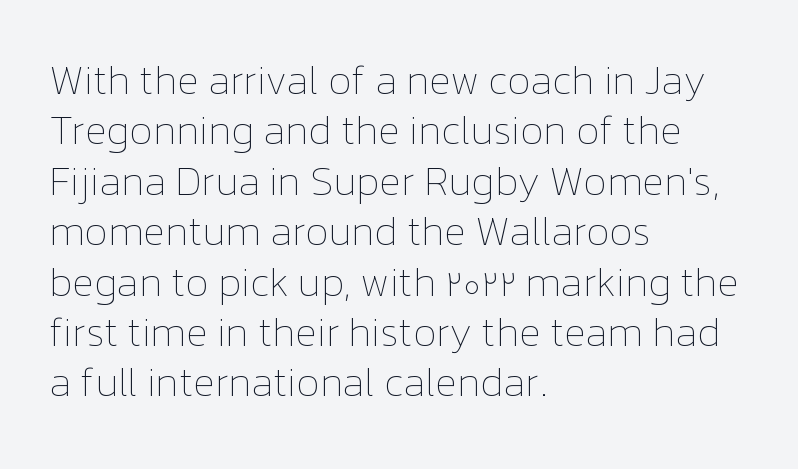
The image shows 40 px thin type, upright; set left-aligned, normal line spacing (1.26x), normal letter spacing, not underlined; low stroke contrast and a medium x-height.
